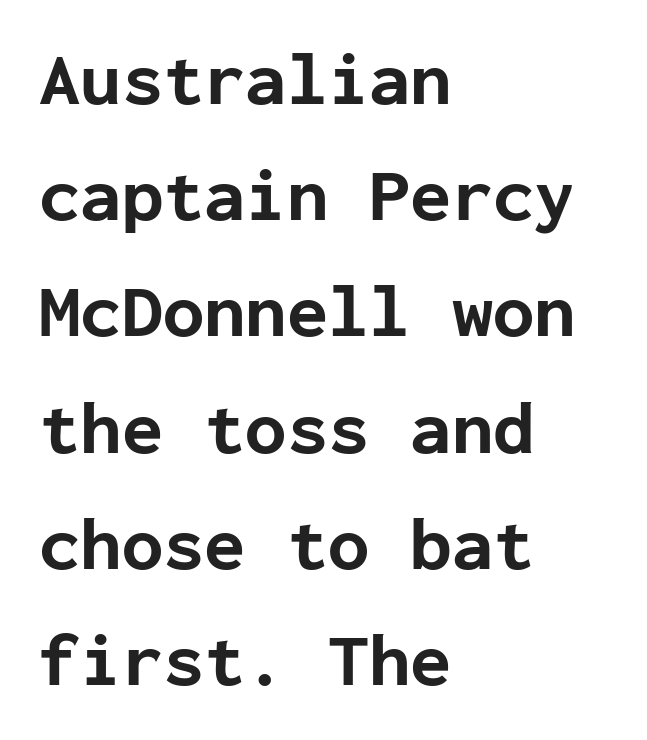
The image shows 75 px bold sans-serif type, upright, monospaced; set left-aligned, normal line spacing (1.55x), normal letter spacing, not underlined; low stroke contrast and a medium x-height.
